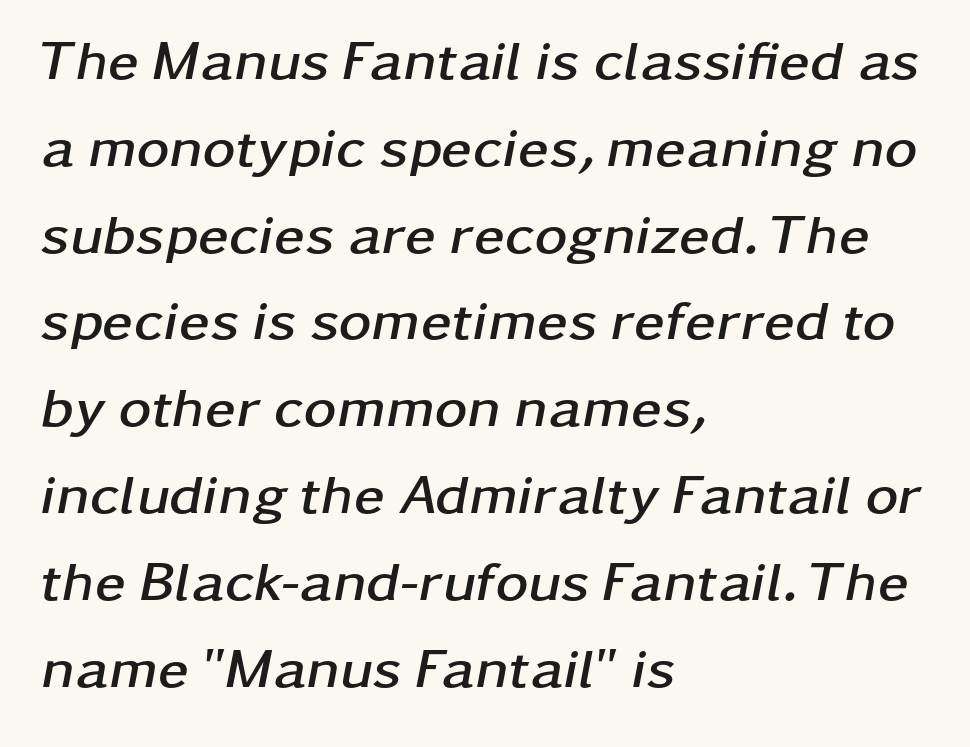
Q: Is the text bold? A: Yes.
Q: Is the text italic (slanted)? A: Yes, it leans right by about 11 degrees.
Q: Is the text underlined? A: No.
Q: How is the paragraph aligned? A: Left-aligned.
Q: Is the spacing between letters normal or unusually wide? A: Normal.
Q: Is the spacing between lines tight, normal or loose? A: Normal.
Q: Width (condensed, normal, or wide)? A: Wide.
Q: Stroke contrast? A: Low.
Q: x-height? A: Medium.
Q: Monospaced? A: No.
